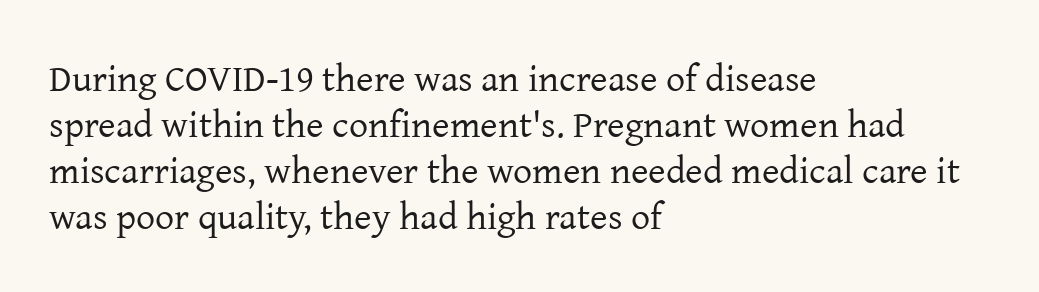
The image shows 38 px regular-weight serif type, upright; set left-aligned, line spacing 1.21x, normal letter spacing, not underlined; low stroke contrast and a medium x-height.
